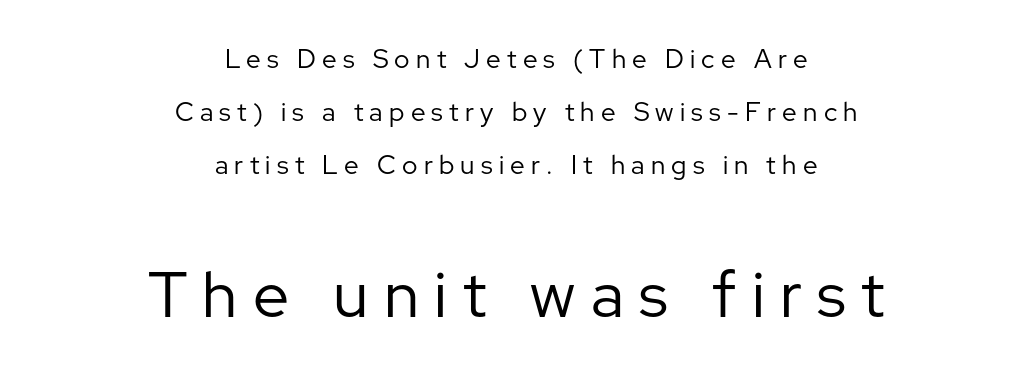
The image shows 64 px regular-weight sans-serif type, upright; set centered, loose line spacing (2.04x), unusually wide letter spacing (+0.24 em), not underlined; the second (bottom) block is 2.46x larger; low stroke contrast and a medium x-height.
